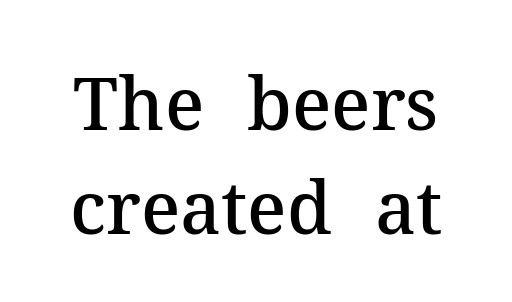
{"serif": "yes", "italic": "no", "bold": "semi", "weight": "semibold", "width": "normal", "stroke_contrast": "medium", "x_height": "medium", "monospaced": "no", "underline": "no", "line_spacing": "normal", "line_spacing_ratio": 1.44, "letter_spacing": "normal", "letter_spacing_em": 0.0, "glyph_px": 72}
